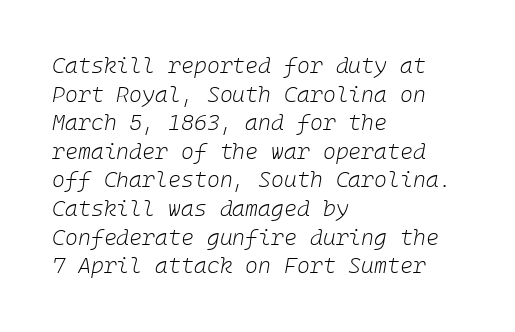
The image shows 22 px text type, italic (leaning right); set left-aligned, normal line spacing (1.3x), normal letter spacing, not underlined.
